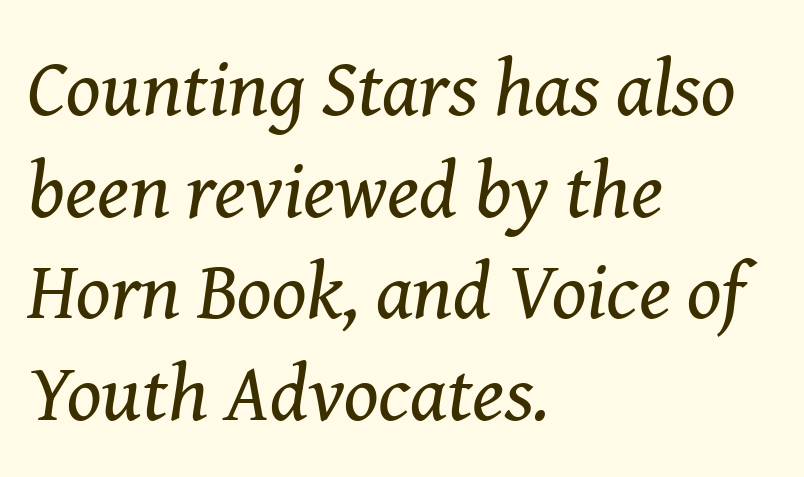
{"serif": "yes", "italic": "yes", "lean": "right", "slant_degrees": 8, "bold": "no", "weight": "regular", "width": "normal", "stroke_contrast": "medium", "x_height": "medium", "monospaced": "no", "underline": "no", "align": "left", "line_spacing": "normal", "line_spacing_ratio": 1.27, "letter_spacing": "normal", "letter_spacing_em": 0.0, "glyph_px": 80}
